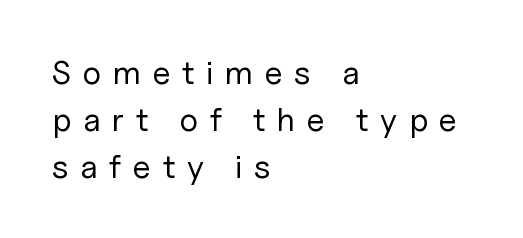
Q: Is the text bold? A: No.
Q: Is the text italic (slanted)? A: No, it is upright.
Q: Is the typeface a serif or a sans-serif typeface? A: Sans-serif.
Q: Is the text underlined? A: No.
Q: How is the paragraph aligned? A: Left-aligned.
Q: Is the spacing between letters normal or unusually wide? A: Unusually wide.
Q: Is the spacing between lines tight, normal or loose? A: Normal.
Q: Width (condensed, normal, or wide)? A: Normal.
Q: Stroke contrast? A: Low.
Q: x-height? A: Medium.
Q: Monospaced? A: No.
